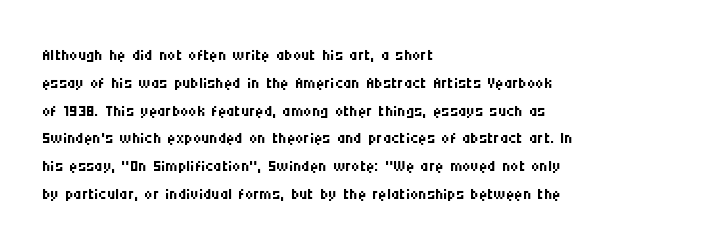
{"italic": "no", "bold": "no", "underline": "no", "align": "left", "line_spacing_ratio": 1.21, "letter_spacing": "normal", "letter_spacing_em": 0.0, "glyph_px": 23}
